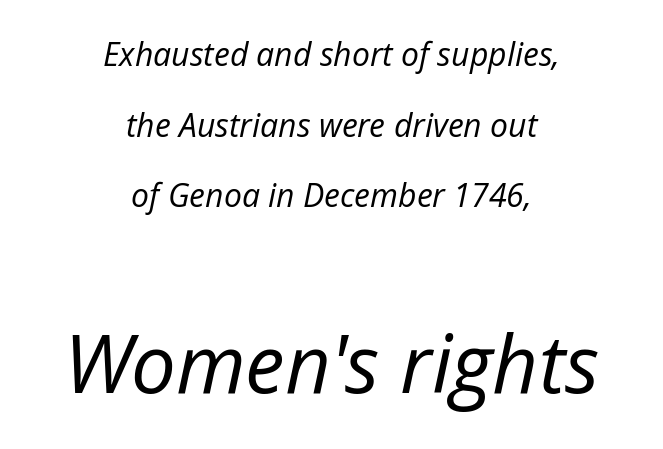
The image shows 80 px regular-weight type, italic (leaning right); set centered, loose line spacing (2.21x), normal letter spacing, not underlined; the second (bottom) block is 2.5x larger; low stroke contrast and a medium x-height.
